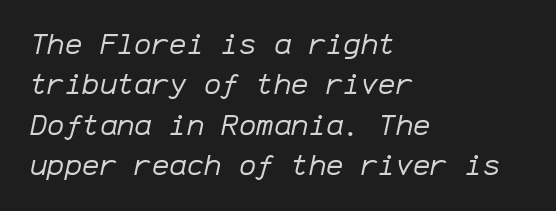
The image shows 29 px regular-weight type, italic (leaning right), monospaced; set left-aligned, normal line spacing (1.39x), normal letter spacing, not underlined; low stroke contrast and a medium x-height.
